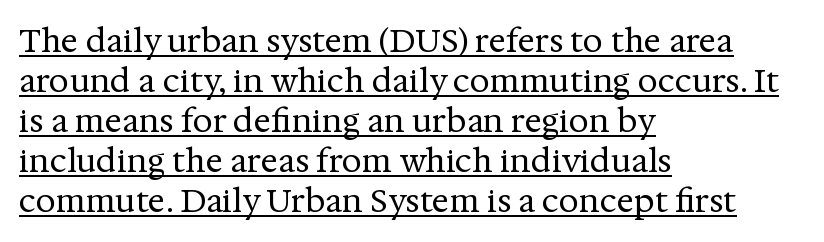
{"serif": "yes", "italic": "no", "bold": "no", "weight": "regular", "width": "normal", "stroke_contrast": "medium", "x_height": "medium", "monospaced": "no", "underline": "yes", "align": "left", "line_spacing": "normal", "line_spacing_ratio": 1.25, "letter_spacing": "normal", "letter_spacing_em": 0.0, "glyph_px": 32}
